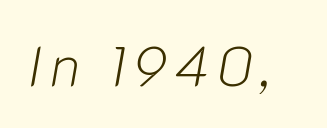
{"italic": "yes", "lean": "right", "slant_degrees": 10, "bold": "no", "weight": "light", "width": "normal", "stroke_contrast": "low", "x_height": "medium", "monospaced": "no", "underline": "no", "glyph_px": 55}
